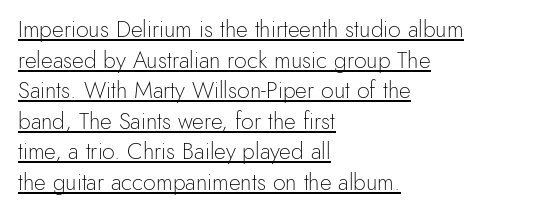
{"italic": "no", "bold": "no", "underline": "yes", "align": "left", "line_spacing": "normal", "line_spacing_ratio": 1.33, "letter_spacing": "normal", "letter_spacing_em": 0.0, "glyph_px": 23}
